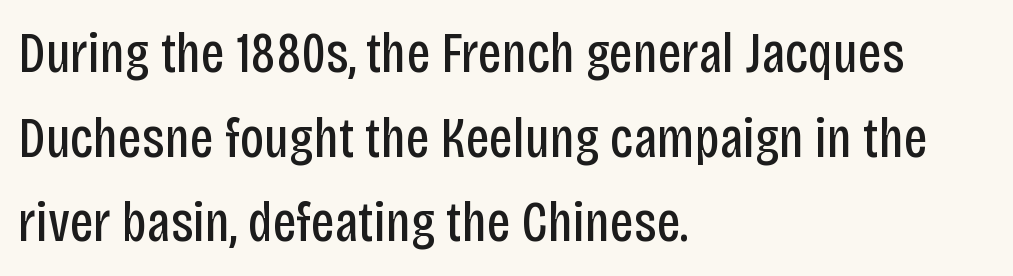
{"serif": "no", "italic": "no", "bold": "no", "weight": "regular", "width": "condensed", "stroke_contrast": "low", "x_height": "large", "monospaced": "no", "underline": "no", "align": "left", "line_spacing": "normal", "line_spacing_ratio": 1.46, "letter_spacing": "normal", "letter_spacing_em": 0.0, "glyph_px": 58}
